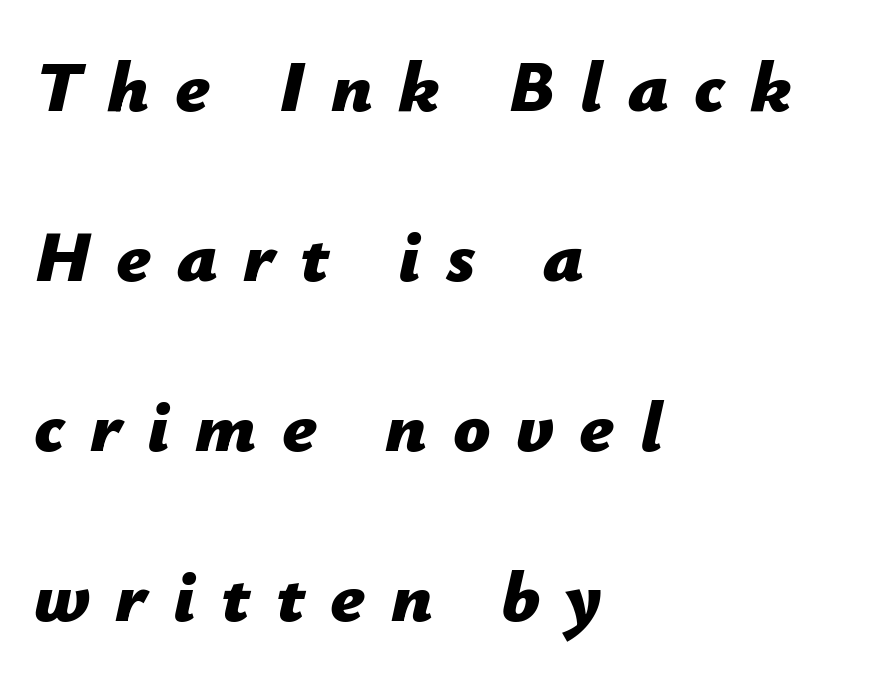
A full-strength bold gives these letters their thick strokes. Any mark beneath the type? The region is blank. Is there much room between lines? Yes — plenty of vertical air separates them. Tracking value appears strongly positive — letters spread wide.
